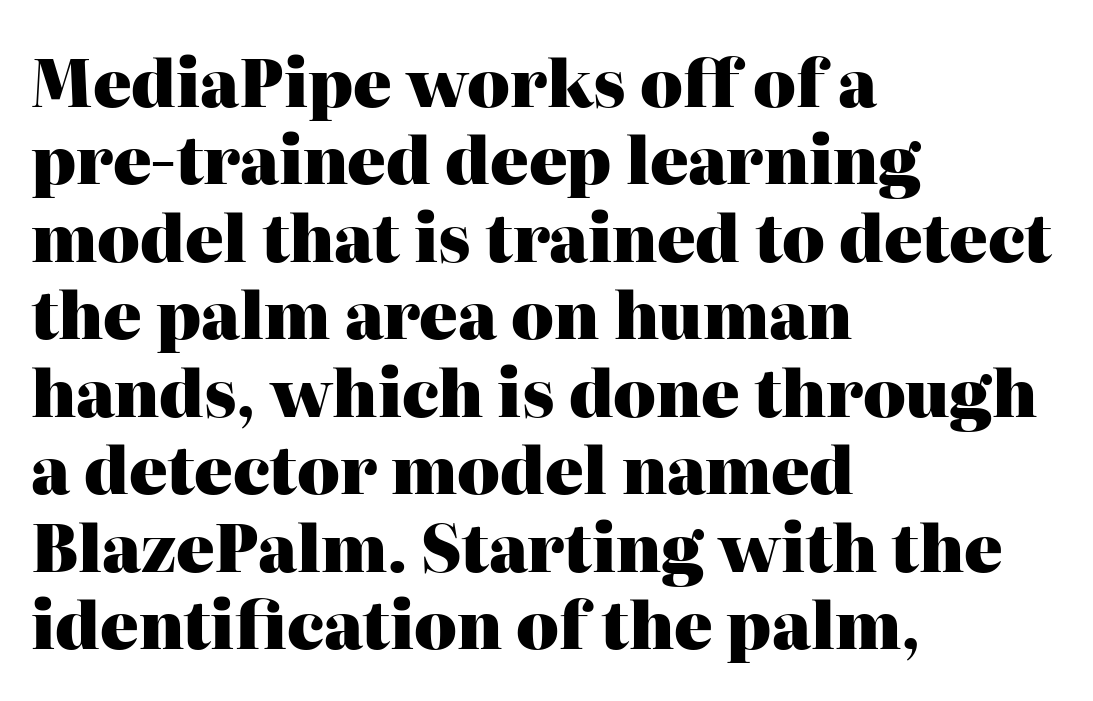
Does the copy run flush right? No — it runs flush left. Pretty heavy lettering here — definitely bold. Every stem runs plumb, perpendicular to the baseline. Look at the tracking — it's just the regular setting, nothing added. Font category for this specimen: serif. No word sits above an underline.
